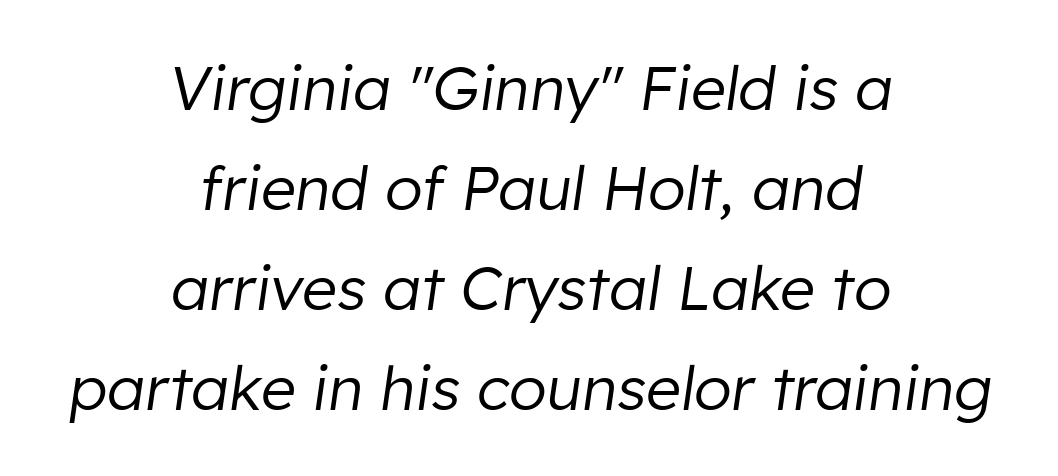
The image shows 61 px regular-weight type, italic (leaning right); set centered, normal line spacing (1.64x), normal letter spacing, not underlined; low stroke contrast and a medium x-height.
